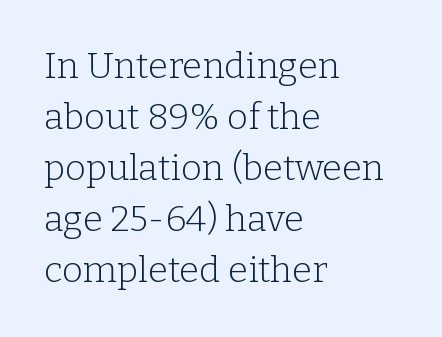
Look at the tracking — it's just the regular setting, nothing added. Students, observe: this is what conventionally led text looks like. Every character sits straight up, as roman type does. A light-to-regular cut is what we see here. Serif or sans? Serif — the stroke terminals have little feet. The paragraph has a hard left edge and a soft right edge.
